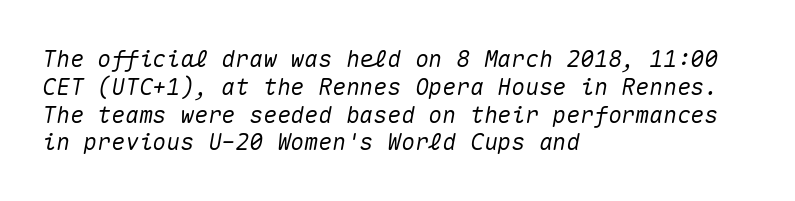
{"italic": "yes", "lean": "right", "slant_degrees": 10, "underline": "no", "align": "left", "line_spacing_ratio": 1.21, "letter_spacing": "normal", "letter_spacing_em": 0.0, "glyph_px": 23}
